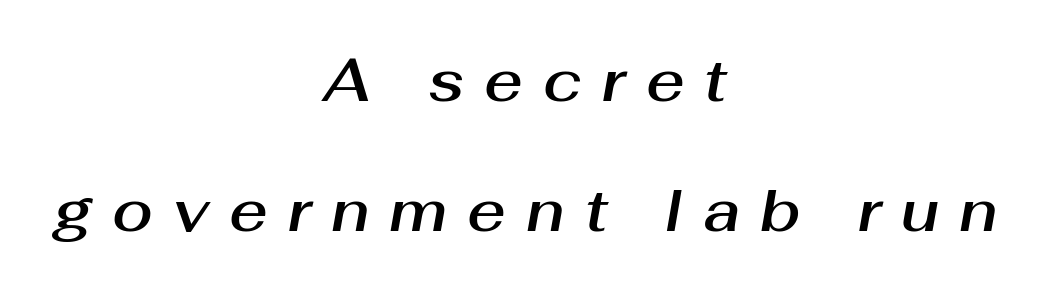
Q: Is the text italic (slanted)? A: Yes, it leans right by about 10 degrees.
Q: Is the text underlined? A: No.
Q: How is the paragraph aligned? A: Centered.
Q: Is the spacing between letters normal or unusually wide? A: Unusually wide.
Q: Is the spacing between lines tight, normal or loose? A: Loose.
Q: Width (condensed, normal, or wide)? A: Normal.
Q: Stroke contrast? A: Medium.
Q: x-height? A: Medium.
Q: Monospaced? A: No.
